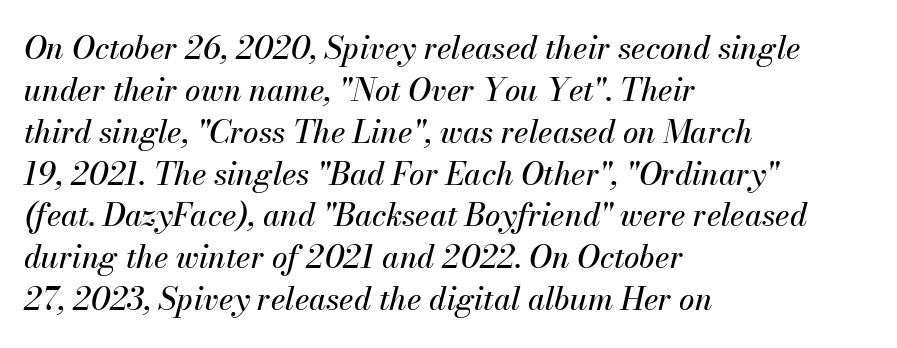
Underlining? Definitely not there. The letters are slanted; this is an italic face. The rendering uses a moderate line-height, typical for paragraphs. Look at the tracking — it's just the regular setting, nothing added.
